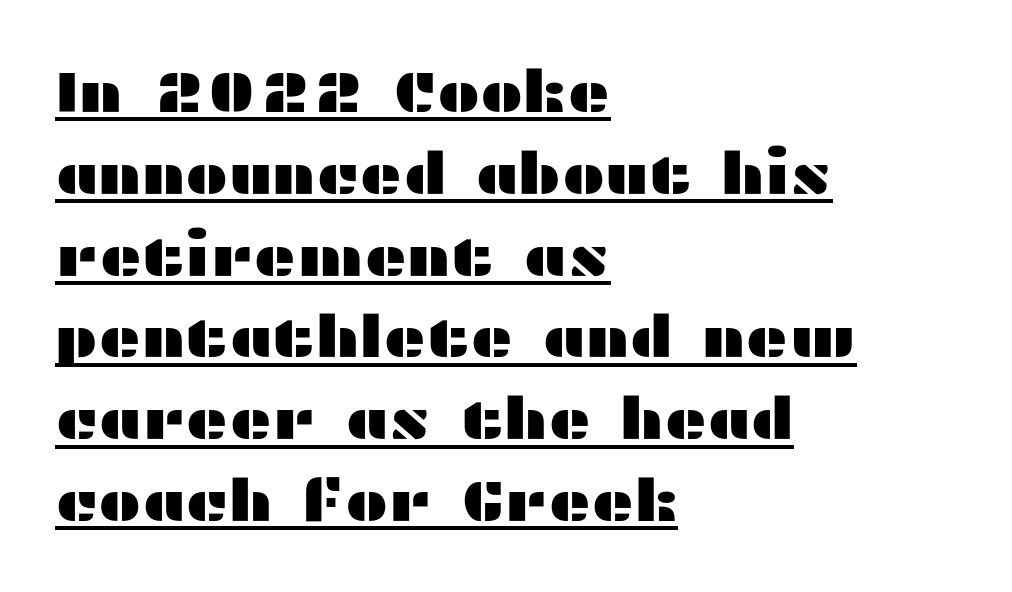
{"serif": "no", "italic": "no", "width": "wide", "stroke_contrast": "medium", "x_height": "medium", "monospaced": "no", "underline": "yes", "align": "left", "line_spacing": "normal", "line_spacing_ratio": 1.41, "letter_spacing": "normal", "letter_spacing_em": 0.0, "glyph_px": 58}
